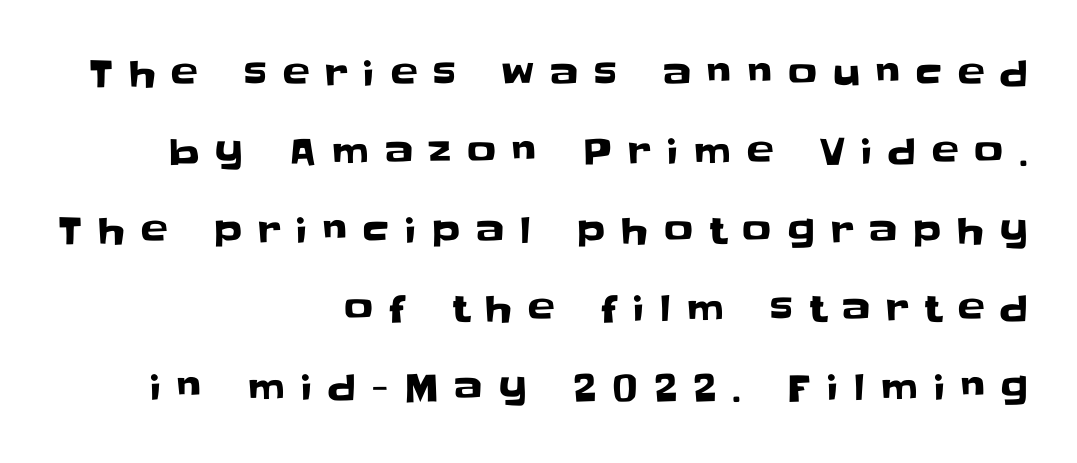
Q: Is the text italic (slanted)? A: No, it is upright.
Q: Is the typeface a serif or a sans-serif typeface? A: Sans-serif.
Q: Is the text underlined? A: No.
Q: How is the paragraph aligned? A: Right-aligned.
Q: Is the spacing between letters normal or unusually wide? A: Unusually wide.
Q: Is the spacing between lines tight, normal or loose? A: Loose.
Q: Width (condensed, normal, or wide)? A: Normal.
Q: Stroke contrast? A: Low.
Q: x-height? A: Large.
Q: Monospaced? A: No.
